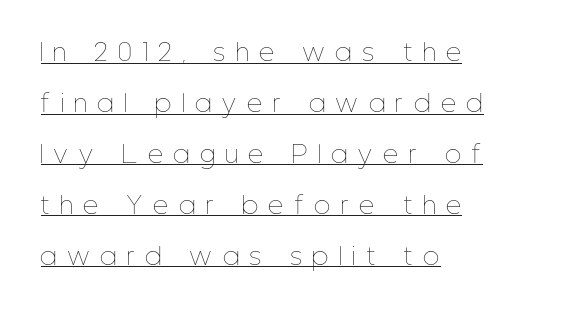
Inter-character spacing is expanded well beyond the font's built-in metrics. This sample trades compactness for vertical openness between lines. Every character sits straight up, as roman type does. Students, observe the line beneath the letters — that is underlining.
